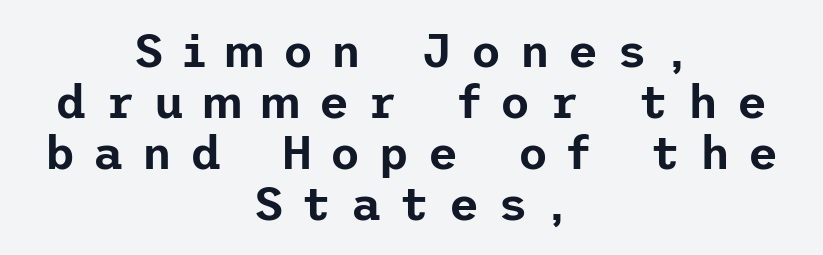
{"serif": "no", "italic": "no", "width": "normal", "stroke_contrast": "low", "x_height": "medium", "underline": "no", "align": "center", "line_spacing": "tight", "line_spacing_ratio": 1.11, "letter_spacing": "wide", "letter_spacing_em": 0.41, "glyph_px": 46}
